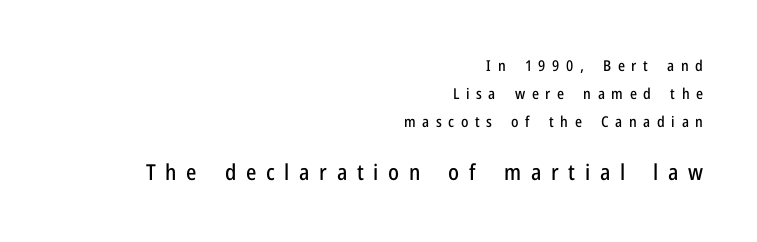
Q: Is the text italic (slanted)? A: No, it is upright.
Q: Is the text underlined? A: No.
Q: How is the paragraph aligned? A: Right-aligned.
Q: Is the spacing between letters normal or unusually wide? A: Unusually wide.
Q: Which block of text is set in a larger size, the first (top) or the second (bottom)? A: The second (bottom) one.
